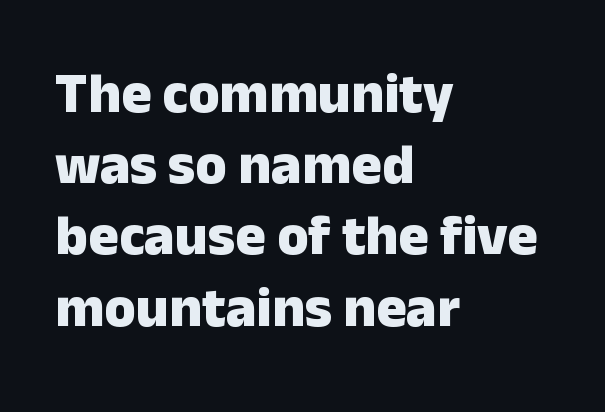
{"serif": "no", "italic": "no", "bold": "yes", "weight": "heavy", "width": "normal", "stroke_contrast": "low", "x_height": "medium", "monospaced": "no", "underline": "no", "align": "left", "line_spacing": "normal", "line_spacing_ratio": 1.25, "letter_spacing": "normal", "letter_spacing_em": 0.0, "glyph_px": 57}
